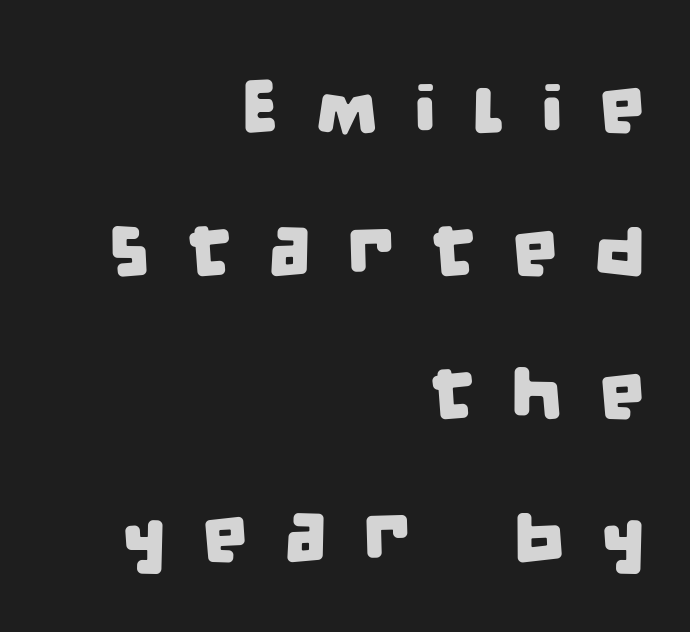
The strip under each line holds only bare page. Nothing sits at the stroke ends, so this counts as sans-serif. Note the varied advance widths — an 'i' is clearly narrower than an 'm'. Every row of glyphs terminates at an identical x-position on the right. Notice the wide empty band between every row — that's loose leading.
